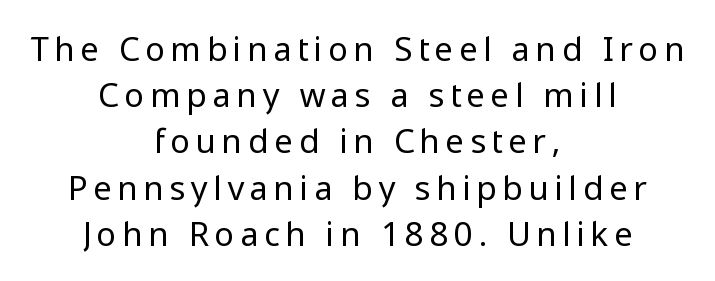
Q: Is the text bold? A: No.
Q: Is the text italic (slanted)? A: No, it is upright.
Q: Is the typeface a serif or a sans-serif typeface? A: Sans-serif.
Q: Is the text underlined? A: No.
Q: How is the paragraph aligned? A: Centered.
Q: Is the spacing between lines tight, normal or loose? A: Normal.
Q: Width (condensed, normal, or wide)? A: Normal.
Q: Stroke contrast? A: Low.
Q: x-height? A: Medium.
Q: Monospaced? A: No.
